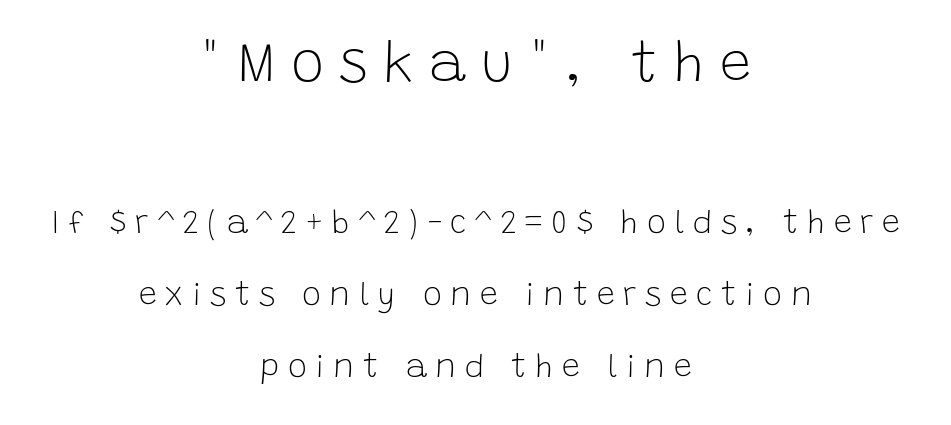
Ordinary non-slanted type is in use. The typeface has the unassuming heft of standard copy or less. A typesetter would call this proportional, since set widths differ per character. Loose tracking; the words dissolve into strings of separated letters.
